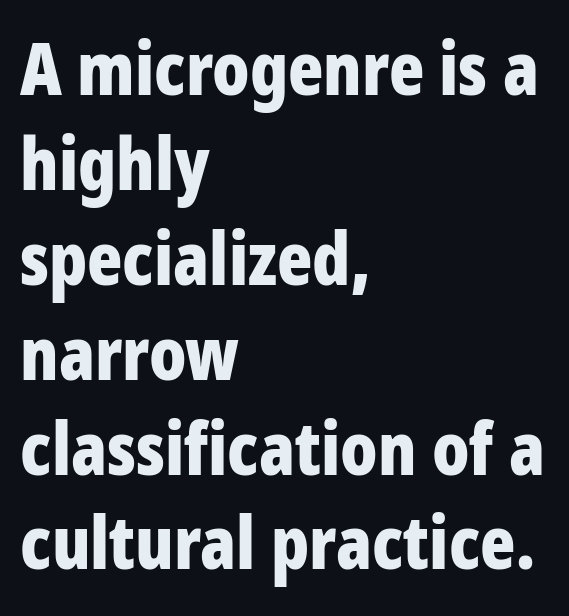
Characters remain perfectly vertical along every line. The rendering uses natural spacing where letterforms have individual widths. This sample is left-justified, so line endings fall wherever the words run out. Are there feet on the stems? There aren't — it's a sans. The strip under each line holds only bare page.
